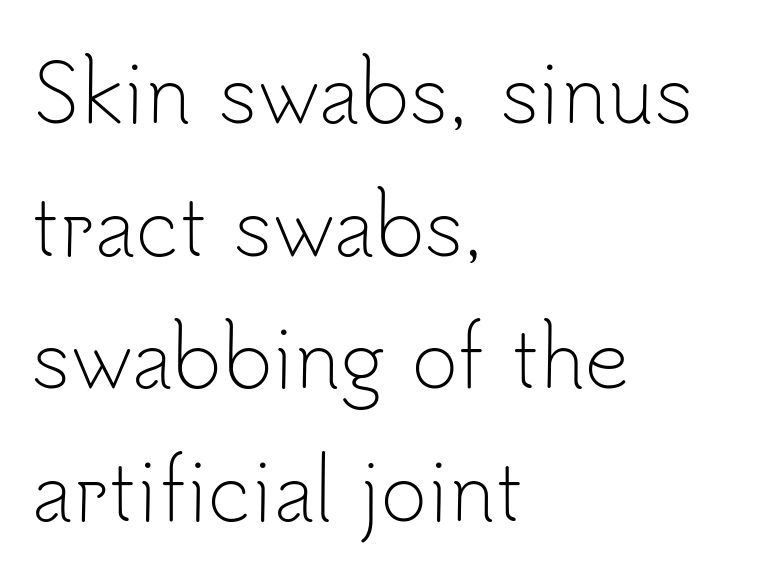
{"serif": "no", "italic": "no", "bold": "no", "weight": "light", "width": "normal", "stroke_contrast": "low", "x_height": "small", "monospaced": "no", "underline": "no", "align": "left", "line_spacing": "normal", "line_spacing_ratio": 1.68, "letter_spacing": "normal", "letter_spacing_em": 0.0, "glyph_px": 79}
